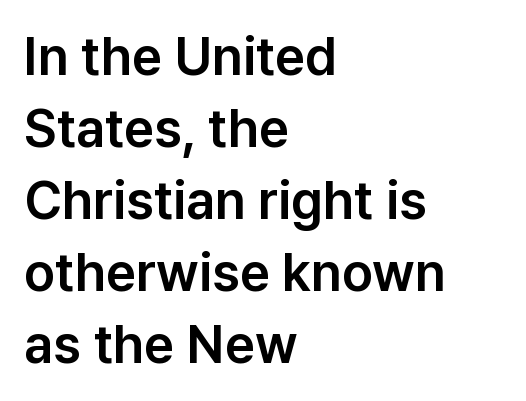
The foot of each line stays bare and open. A typesetter would call this proportional, since set widths differ per character. Does the leading feel generous? No, just average. Which margin do the lines hug? The left one — the right edge is uneven. The horizontal fit of the characters is conventional and even.
